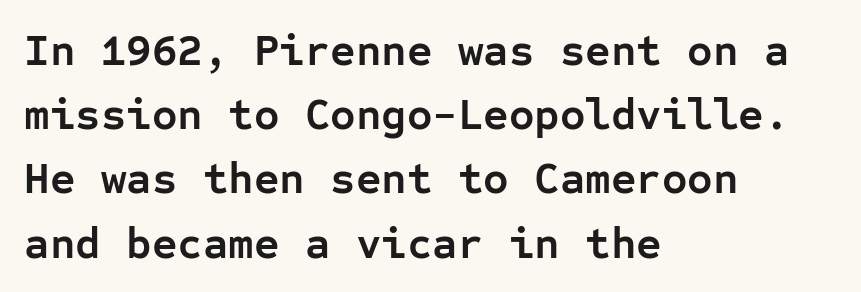
The image shows 44 px semibold sans-serif type, upright, monospaced; set left-aligned, normal line spacing (1.46x), normal letter spacing, not underlined; low stroke contrast and a medium x-height.
